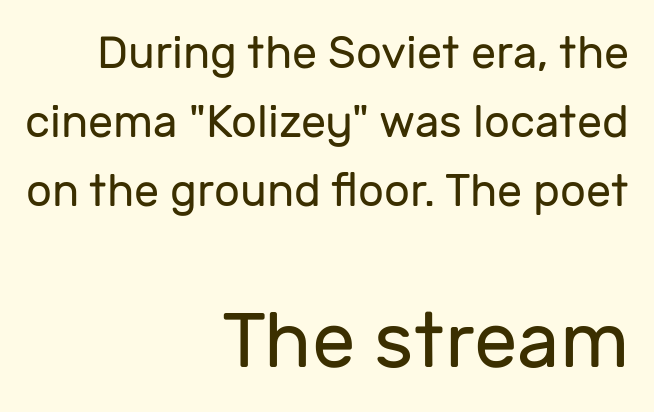
{"serif": "no", "italic": "no", "bold": "no", "weight": "regular", "width": "normal", "stroke_contrast": "low", "x_height": "medium", "monospaced": "no", "underline": "no", "align": "right", "line_spacing": "normal", "line_spacing_ratio": 1.53, "letter_spacing": "normal", "letter_spacing_em": 0.0, "larger_block": "second", "size_ratio": 1.73, "glyph_px": 78}
